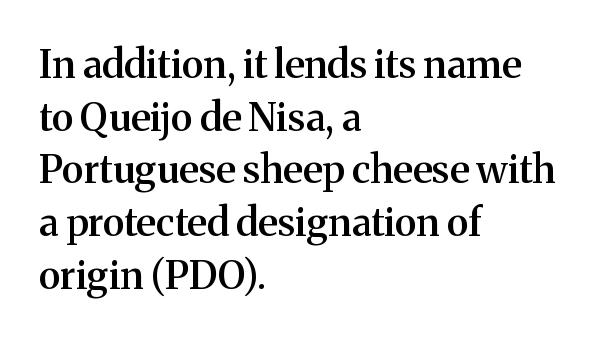
{"serif": "yes", "italic": "no", "bold": "semi", "weight": "semibold", "width": "normal", "stroke_contrast": "medium", "x_height": "medium", "monospaced": "no", "underline": "no", "align": "left", "line_spacing": "normal", "line_spacing_ratio": 1.35, "letter_spacing": "normal", "letter_spacing_em": 0.0, "glyph_px": 39}
